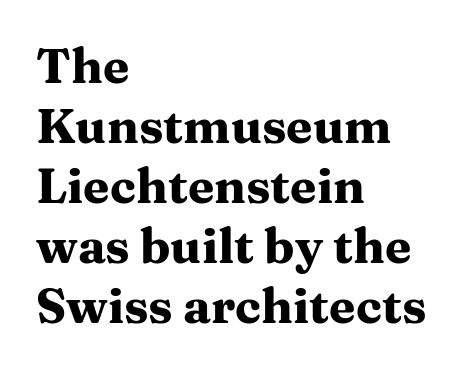
Spacing verdict: proportional, widths tailored to each character. The glyphs in this specimen are seriffed. Compared with typical paragraphs, the rows here are spaced about the same. The letters sit at their default tracking, neither squeezed nor spread.
